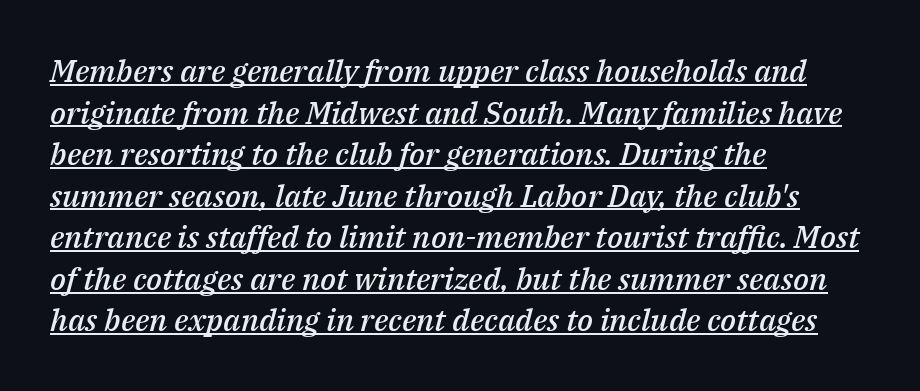
{"italic": "yes", "lean": "right", "slant_degrees": 14, "bold": "semi", "weight": "semibold", "width": "normal", "stroke_contrast": "medium", "x_height": "medium", "monospaced": "no", "underline": "yes", "align": "left", "line_spacing": "normal", "line_spacing_ratio": 1.34, "letter_spacing": "normal", "letter_spacing_em": 0.0, "glyph_px": 31}
